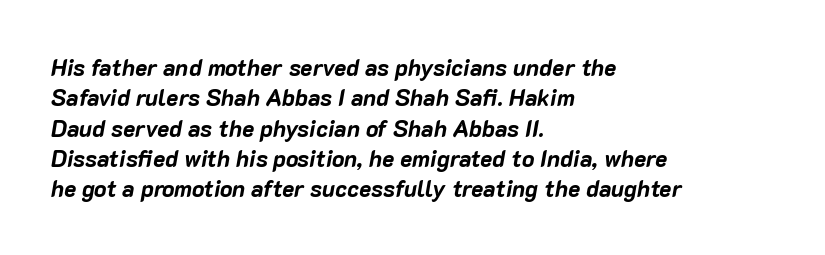
{"italic": "yes", "lean": "right", "slant_degrees": 10, "bold": "yes", "underline": "no", "align": "left", "line_spacing": "normal", "line_spacing_ratio": 1.32, "letter_spacing": "normal", "letter_spacing_em": 0.0, "glyph_px": 23}
